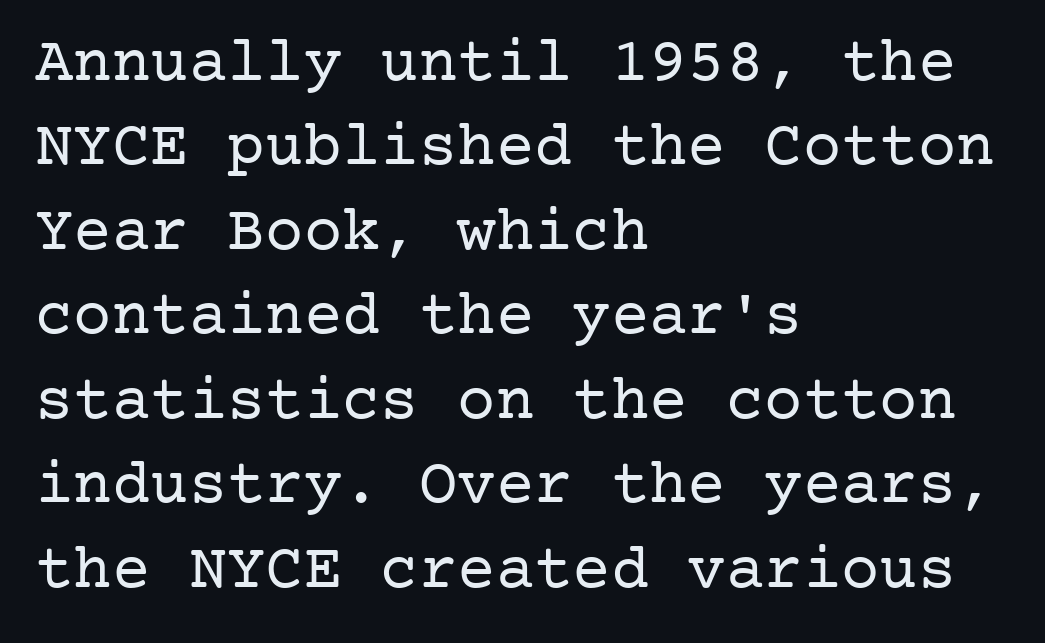
Q: Is the text bold? A: No.
Q: Is the text italic (slanted)? A: No, it is upright.
Q: Is the typeface a serif or a sans-serif typeface? A: Serif.
Q: Is the text underlined? A: No.
Q: How is the paragraph aligned? A: Left-aligned.
Q: Is the spacing between letters normal or unusually wide? A: Normal.
Q: Is the spacing between lines tight, normal or loose? A: Normal.
Q: Width (condensed, normal, or wide)? A: Normal.
Q: Stroke contrast? A: Low.
Q: x-height? A: Medium.
